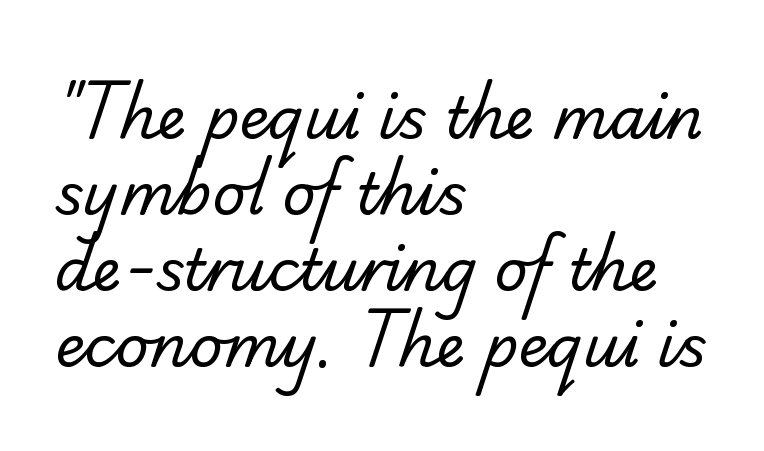
{"serif": "yes", "bold": "no", "weight": "regular", "width": "normal", "stroke_contrast": "low", "x_height": "small", "monospaced": "no", "underline": "no", "align": "left", "line_spacing": "normal", "line_spacing_ratio": 1.31, "letter_spacing": "normal", "letter_spacing_em": 0.0, "glyph_px": 58}
